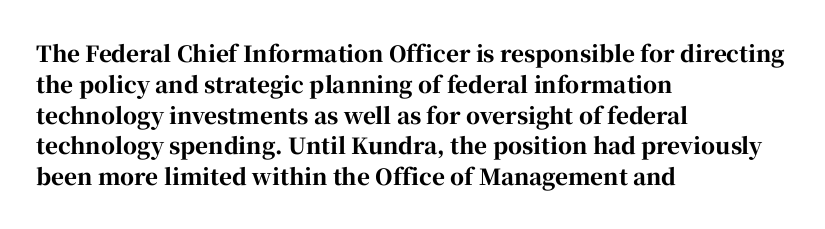
The image shows 22 px bold type, upright; set left-aligned, normal line spacing (1.4x), normal letter spacing, not underlined.
